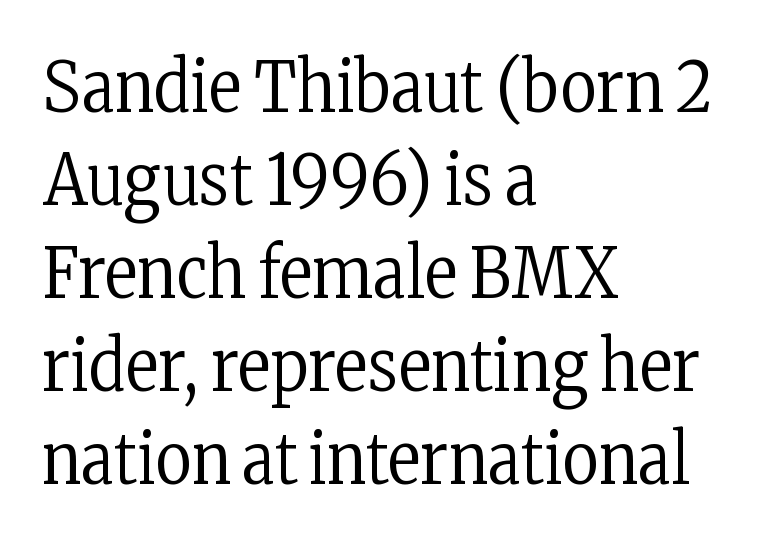
{"serif": "yes", "italic": "no", "bold": "no", "weight": "regular", "width": "condensed", "stroke_contrast": "low", "x_height": "medium", "monospaced": "no", "underline": "no", "align": "left", "line_spacing": "normal", "line_spacing_ratio": 1.33, "letter_spacing": "normal", "letter_spacing_em": 0.0, "glyph_px": 70}
